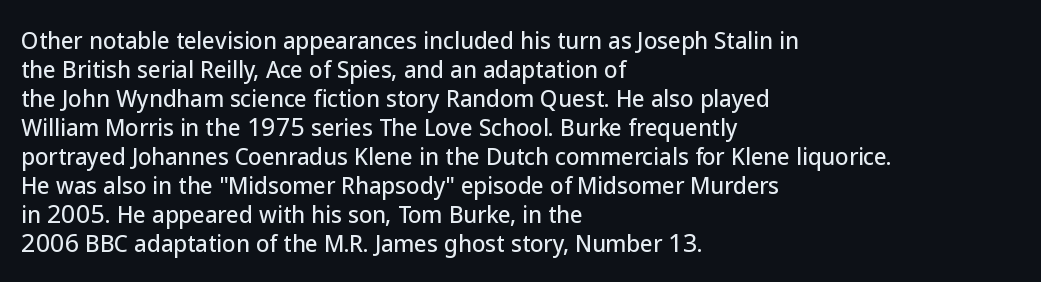
The image shows 22 px text type, upright; set left-aligned, normal line spacing (1.32x), normal letter spacing, not underlined.
